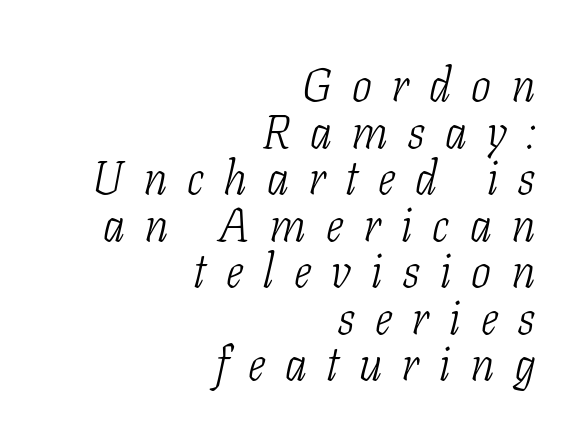
Q: Is the text bold? A: No.
Q: Is the text italic (slanted)? A: Yes, it leans right by about 11 degrees.
Q: Is the typeface a serif or a sans-serif typeface? A: Serif.
Q: Is the text underlined? A: No.
Q: How is the paragraph aligned? A: Right-aligned.
Q: Is the spacing between letters normal or unusually wide? A: Unusually wide.
Q: Is the spacing between lines tight, normal or loose? A: Tight.
Q: Width (condensed, normal, or wide)? A: Condensed.
Q: Stroke contrast? A: Low.
Q: x-height? A: Medium.
Q: Monospaced? A: No.
